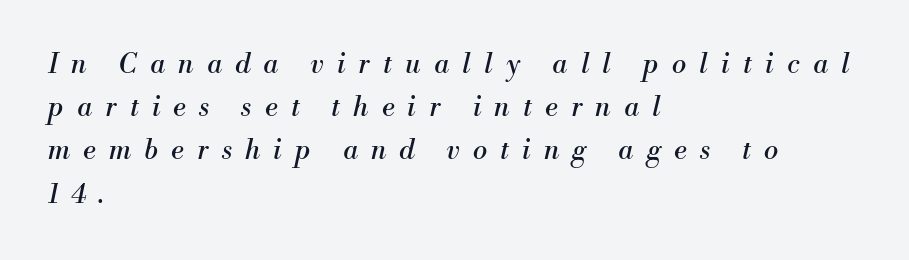
The image shows 27 px text type, italic (leaning right); set left-aligned, normal line spacing (1.6x), unusually wide letter spacing (+0.49 em), not underlined.
